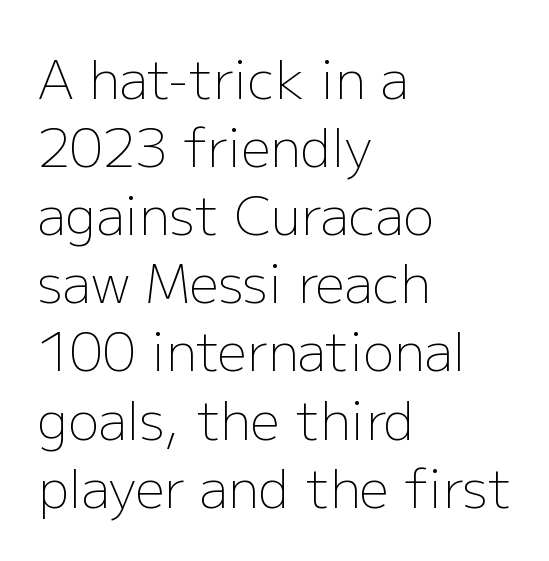
The image shows 52 px light sans-serif type, upright; set left-aligned, normal line spacing (1.31x), normal letter spacing, not underlined; low stroke contrast and a medium x-height.
